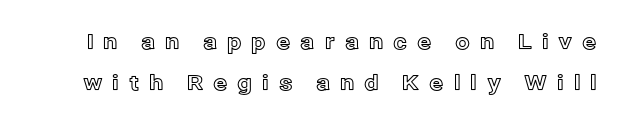
The image shows 21 px text type, upright; set loose line spacing (1.97x), unusually wide letter spacing (+0.47 em), not underlined.
